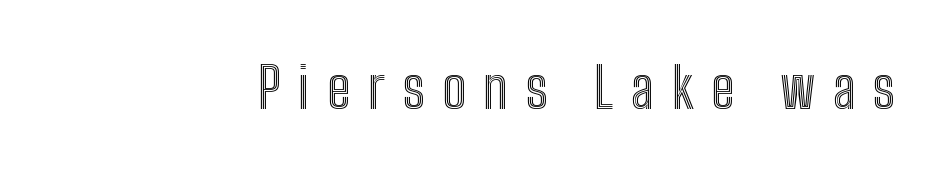
Q: Is the text italic (slanted)? A: No, it is upright.
Q: Is the text underlined? A: No.
Q: Is the spacing between letters normal or unusually wide? A: Unusually wide.
Q: Width (condensed, normal, or wide)? A: Condensed.
Q: x-height? A: Medium.
Q: Monospaced? A: No.
